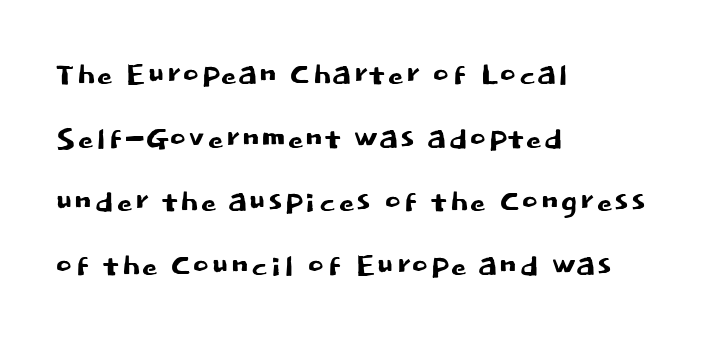
The vertical gap from one line to the next is medium. Character widths vary here, with narrow letters taking less room than wide ones. Notice how the passage keeps a crisp vertical edge on the left only. Only glyphs here, with clear space below each row.
